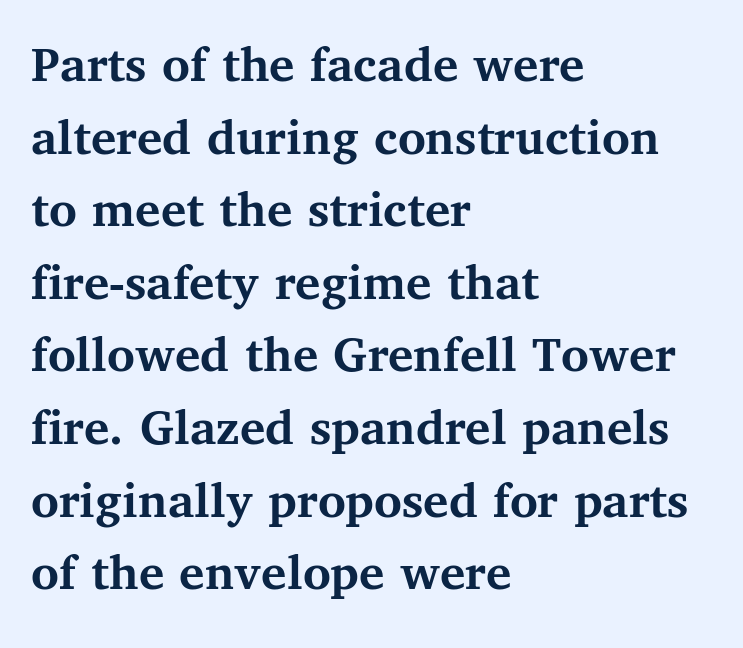
Q: Is the text bold? A: Yes.
Q: Is the text italic (slanted)? A: No, it is upright.
Q: Is the typeface a serif or a sans-serif typeface? A: Serif.
Q: Is the text underlined? A: No.
Q: How is the paragraph aligned? A: Left-aligned.
Q: Is the spacing between letters normal or unusually wide? A: Normal.
Q: Is the spacing between lines tight, normal or loose? A: Normal.
Q: Width (condensed, normal, or wide)? A: Normal.
Q: Stroke contrast? A: Medium.
Q: x-height? A: Medium.
Q: Monospaced? A: No.
